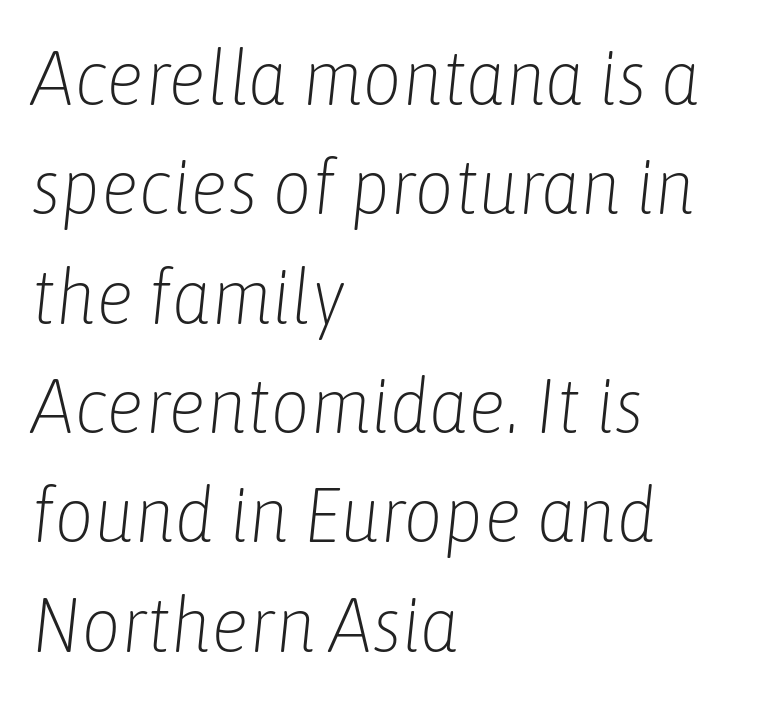
The image shows 77 px light, condensed type, italic (leaning right); set left-aligned, normal line spacing (1.42x), normal letter spacing, not underlined; low stroke contrast and a medium x-height.
